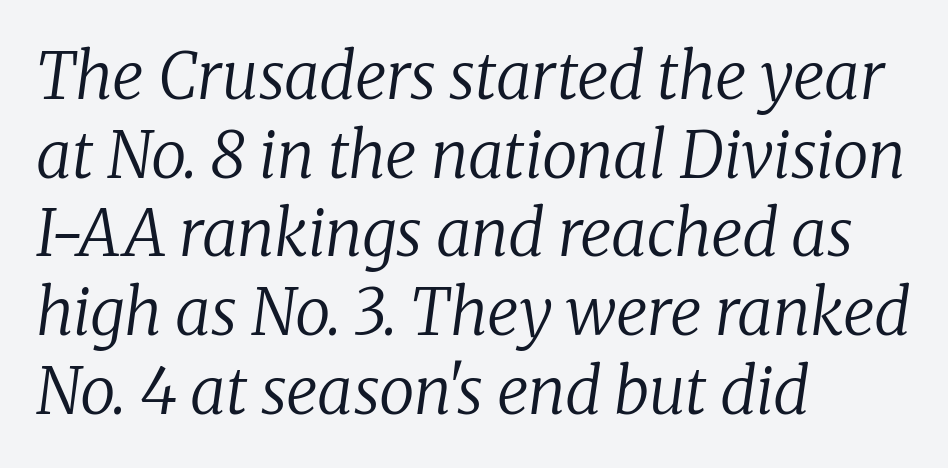
The image shows 64 px regular-weight serif type, italic (leaning right); set left-aligned, line spacing 1.23x, normal letter spacing, not underlined; low stroke contrast and a medium x-height.
